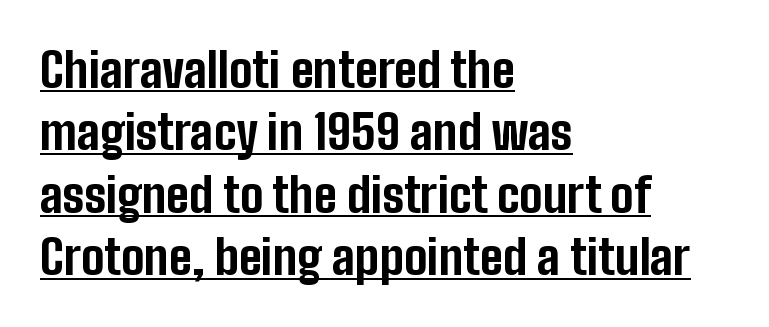
Vertical spacing — default. Tall strokes in this sample are plumb rather than angled. Standard letterfit; no display-style spreading of the glyphs. Each line starts at the same left margin while the right side varies. Thick stems and heavy bowls — unmistakably bold.
